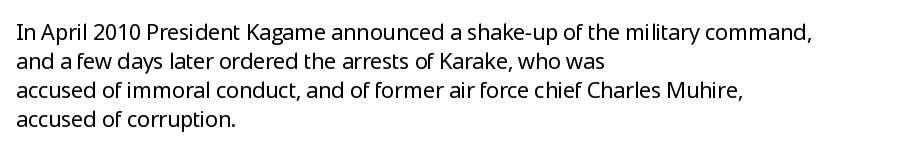
Q: Is the text bold? A: No.
Q: Is the text italic (slanted)? A: No, it is upright.
Q: Is the text underlined? A: No.
Q: How is the paragraph aligned? A: Left-aligned.
Q: Is the spacing between letters normal or unusually wide? A: Normal.
Q: Is the spacing between lines tight, normal or loose? A: Normal.
